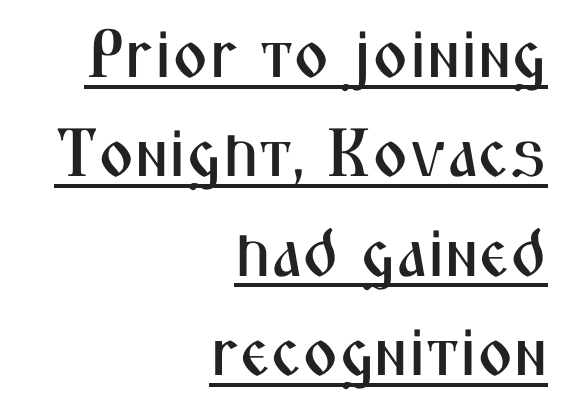
{"serif": "no", "italic": "no", "width": "condensed", "stroke_contrast": "medium", "x_height": "medium", "monospaced": "no", "underline": "yes", "align": "right", "line_spacing": "normal", "line_spacing_ratio": 1.46, "letter_spacing": "normal", "letter_spacing_em": 0.0, "glyph_px": 68}
